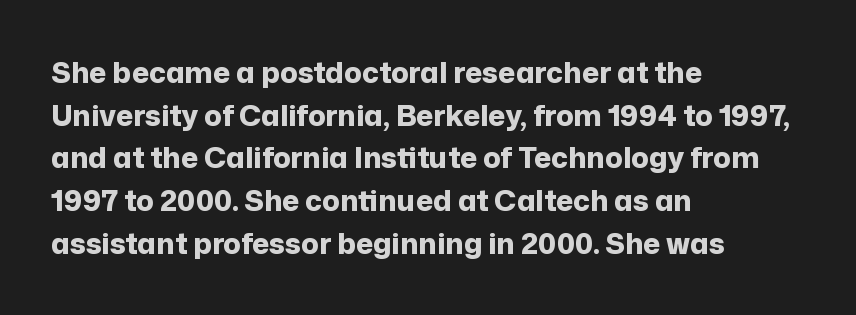
Q: Is the text bold? A: Yes.
Q: Is the text italic (slanted)? A: No, it is upright.
Q: Is the typeface a serif or a sans-serif typeface? A: Sans-serif.
Q: Is the text underlined? A: No.
Q: How is the paragraph aligned? A: Left-aligned.
Q: Is the spacing between letters normal or unusually wide? A: Normal.
Q: Is the spacing between lines tight, normal or loose? A: Normal.
Q: Width (condensed, normal, or wide)? A: Normal.
Q: Stroke contrast? A: Low.
Q: x-height? A: Medium.
Q: Monospaced? A: No.
